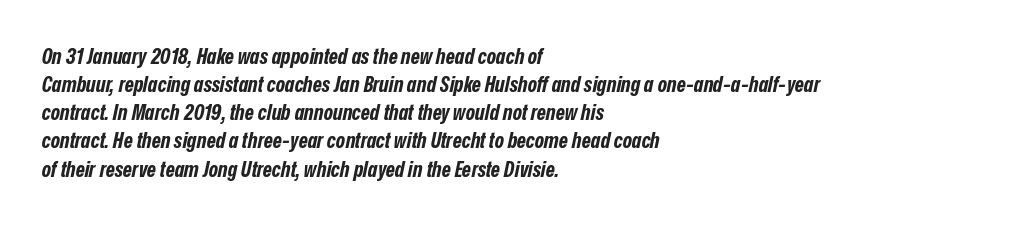
Q: Is the text bold? A: Yes.
Q: Is the text italic (slanted)? A: Yes, it leans right by about 12 degrees.
Q: Is the text underlined? A: No.
Q: How is the paragraph aligned? A: Left-aligned.
Q: Is the spacing between letters normal or unusually wide? A: Normal.
Q: Is the spacing between lines tight, normal or loose? A: Normal.
